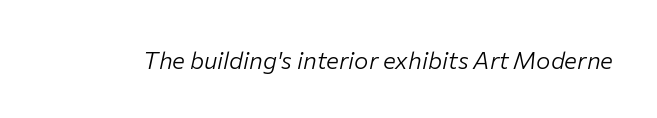
The image shows 24 px text type, italic (leaning right); set normal letter spacing, not underlined.
